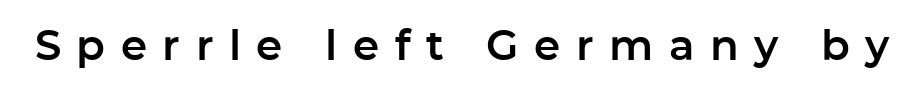
{"serif": "no", "italic": "no", "width": "normal", "stroke_contrast": "low", "x_height": "medium", "monospaced": "no", "underline": "no", "letter_spacing": "wide", "letter_spacing_em": 0.37, "glyph_px": 42}
